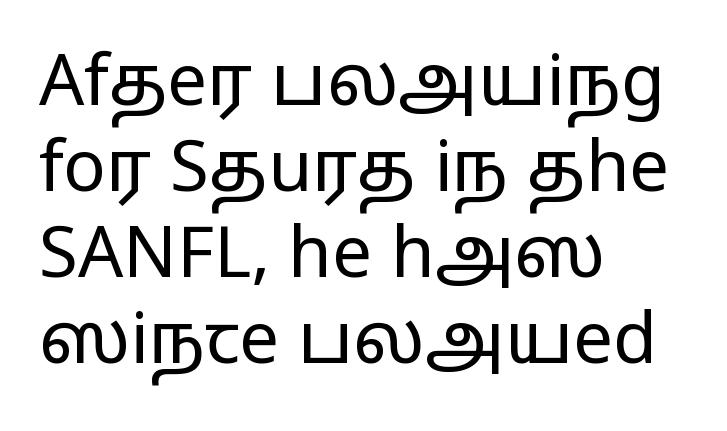
The image shows 71 px regular-weight, wide sans-serif type, upright; set left-aligned, line spacing 1.21x, normal letter spacing, not underlined; low stroke contrast and a medium x-height.
